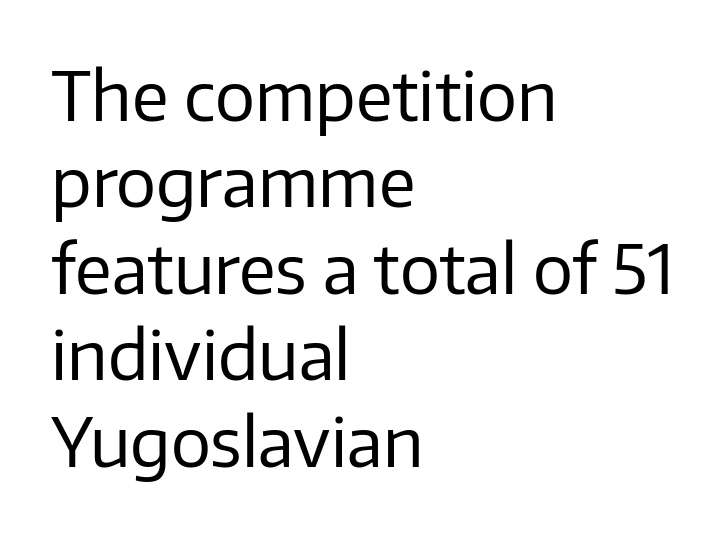
{"serif": "no", "italic": "no", "bold": "no", "weight": "regular", "width": "normal", "stroke_contrast": "low", "x_height": "medium", "monospaced": "no", "underline": "no", "align": "left", "line_spacing": "normal", "line_spacing_ratio": 1.29, "letter_spacing": "normal", "letter_spacing_em": 0.0, "glyph_px": 67}
